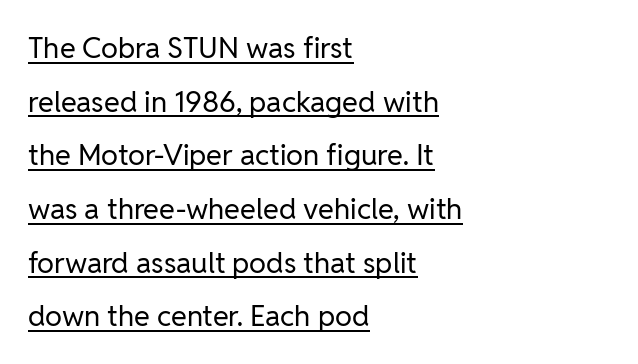
This sample has the flowing, uneven cadence of proportional lettering. Students, note that the glyphs here touch the page at normal intervals. The lines are quadded left. Is there any slant? The stems are plumb. Is this a sans? Yes — the strokes have no serifs. Weight: in the light-to-regular range.
